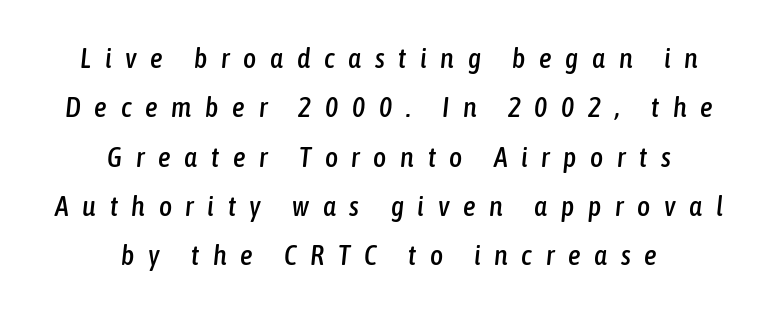
The image shows 28 px condensed type, italic (leaning right); set centered, line spacing 1.76x, unusually wide letter spacing (+0.49 em), not underlined; low stroke contrast and a medium x-height.
